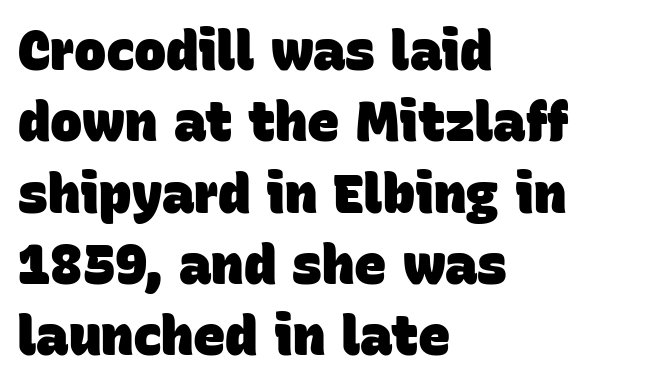
The image shows 54 px heavy sans-serif type; set left-aligned, normal line spacing (1.32x), normal letter spacing, not underlined; low stroke contrast and a large x-height.
